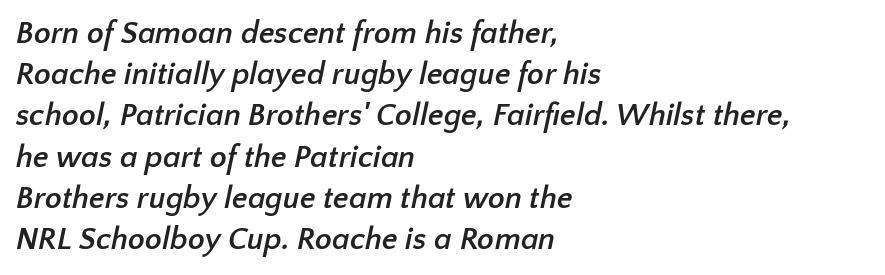
Q: Is the text bold? A: Yes.
Q: Is the typeface a serif or a sans-serif typeface? A: Sans-serif.
Q: Is the text underlined? A: No.
Q: How is the paragraph aligned? A: Left-aligned.
Q: Is the spacing between letters normal or unusually wide? A: Normal.
Q: Is the spacing between lines tight, normal or loose? A: Normal.
Q: Width (condensed, normal, or wide)? A: Normal.
Q: Stroke contrast? A: Low.
Q: x-height? A: Medium.
Q: Monospaced? A: No.
